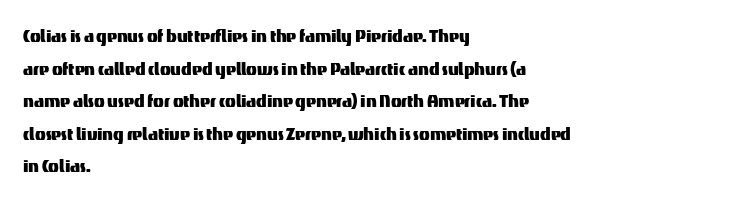
The image shows 22 px text type, upright; set left-aligned, normal line spacing (1.48x), normal letter spacing, not underlined.
